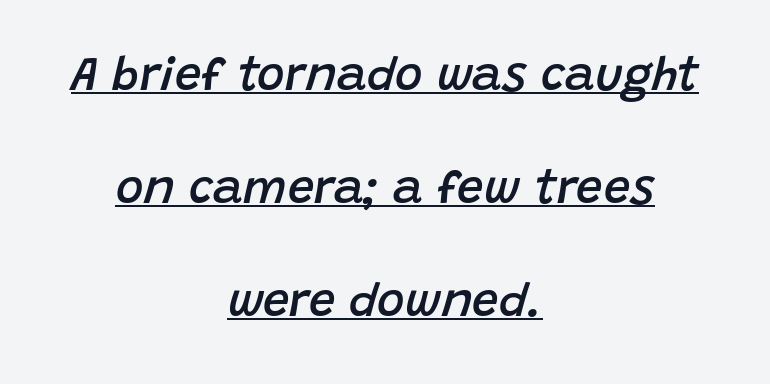
{"italic": "yes", "lean": "right", "slant_degrees": 15, "bold": "semi", "weight": "semibold", "width": "normal", "stroke_contrast": "low", "x_height": "large", "monospaced": "no", "underline": "yes", "align": "center", "line_spacing": "loose", "line_spacing_ratio": 2.4, "letter_spacing": "normal", "letter_spacing_em": 0.0, "glyph_px": 47}
